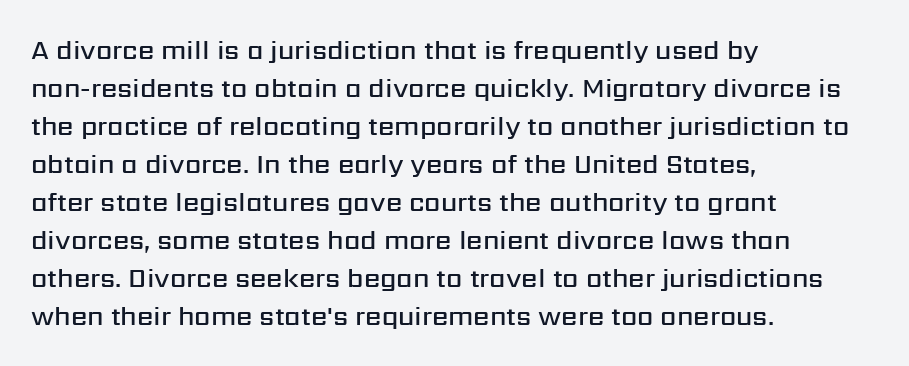
Q: Is the text bold? A: Semi-bold.
Q: Is the text italic (slanted)? A: No, it is upright.
Q: Is the text underlined? A: No.
Q: How is the paragraph aligned? A: Left-aligned.
Q: Is the spacing between letters normal or unusually wide? A: Normal.
Q: Is the spacing between lines tight, normal or loose? A: Normal.
